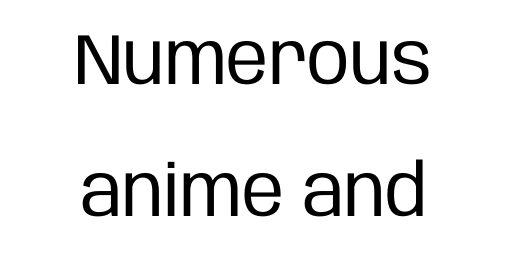
Q: Is the text bold? A: No.
Q: Is the text italic (slanted)? A: No, it is upright.
Q: Is the typeface a serif or a sans-serif typeface? A: Sans-serif.
Q: Is the text underlined? A: No.
Q: How is the paragraph aligned? A: Centered.
Q: Is the spacing between letters normal or unusually wide? A: Normal.
Q: Width (condensed, normal, or wide)? A: Condensed.
Q: Stroke contrast? A: Low.
Q: x-height? A: Large.
Q: Monospaced? A: No.
